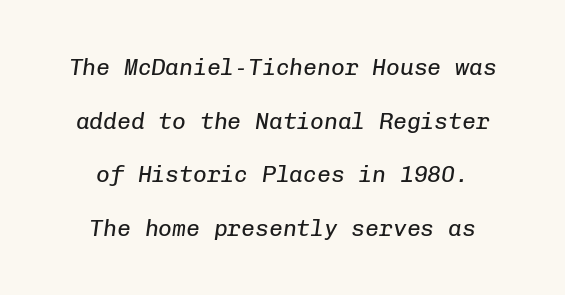
Is the type heavy? It reads as light-to-regular instead. The compositor balanced each line on the midline. Check under the words: just untouched page. Baseline-to-baseline distance is far greater than the letter height. Between one letter and the next there's only the usual sliver of space.
